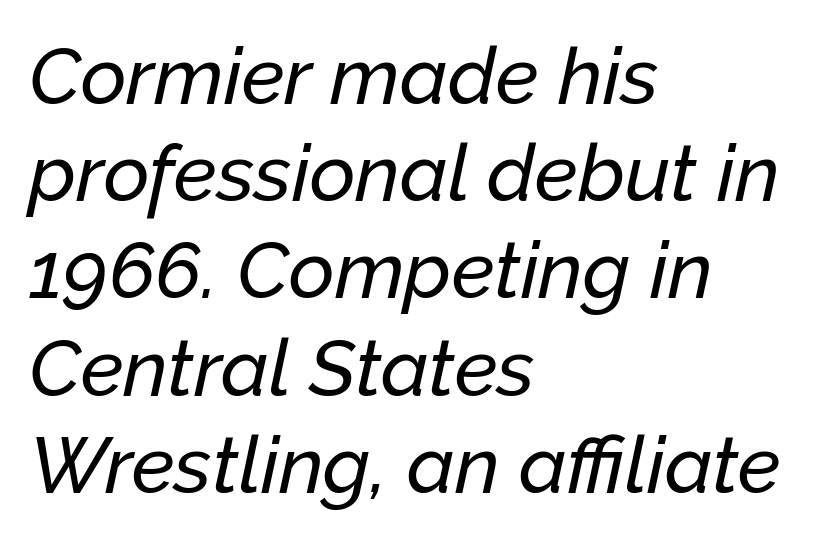
The image shows 79 px text type, italic (leaning right); set left-aligned, line spacing 1.23x, normal letter spacing, not underlined; low stroke contrast and a medium x-height.
